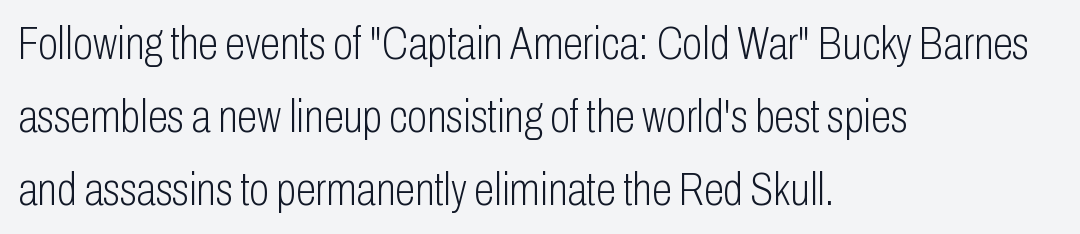
{"serif": "no", "italic": "no", "bold": "no", "weight": "light", "width": "condensed", "stroke_contrast": "low", "x_height": "medium", "monospaced": "no", "underline": "no", "align": "left", "line_spacing": "normal", "line_spacing_ratio": 1.59, "letter_spacing": "normal", "letter_spacing_em": 0.0, "glyph_px": 46}
